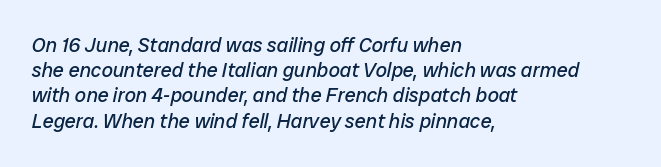
Q: Is the text bold? A: No.
Q: Is the text italic (slanted)? A: Yes, it leans right by about 12 degrees.
Q: Is the text underlined? A: No.
Q: How is the paragraph aligned? A: Left-aligned.
Q: Is the spacing between letters normal or unusually wide? A: Normal.
Q: Is the spacing between lines tight, normal or loose? A: Normal.
